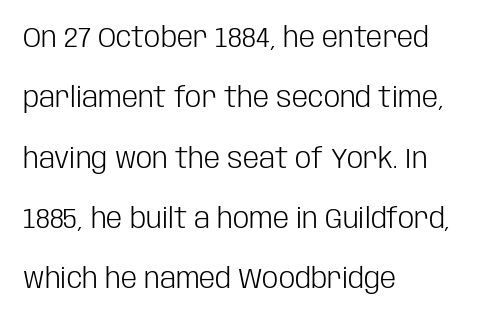
The image shows 29 px light, condensed sans-serif type, upright; set left-aligned, loose line spacing (2.08x), normal letter spacing, not underlined; low stroke contrast and a large x-height.
